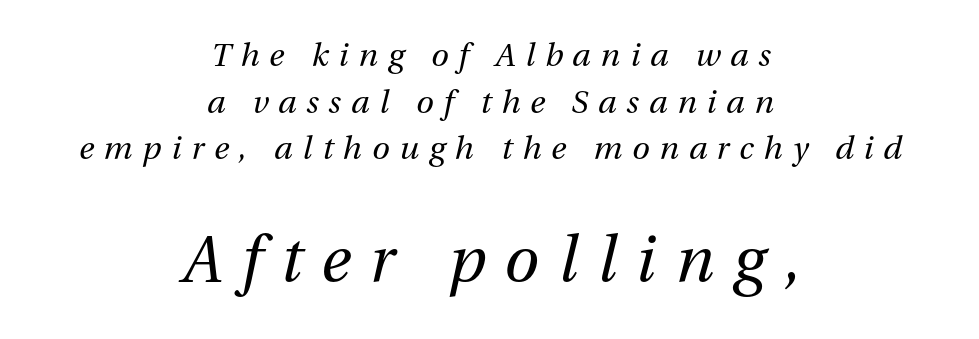
Line spacing here is normal. Letters have the restrained weight of plain body copy at most. The text block is weighted toward neither margin, spreading evenly from the middle. The tracking reads as deliberately expanded to a designer's eye. The axis of the letterforms is tilted away from vertical.
